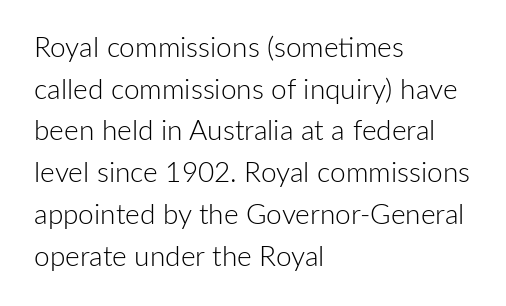
Proportional: the letters do not fall into vertical columns. Grotesque or geometric, the face here clearly has no serifs. How are the letters spaced? Ordinarily, with no added tracking. How would I describe the line gaps? Plain and ordinary.
